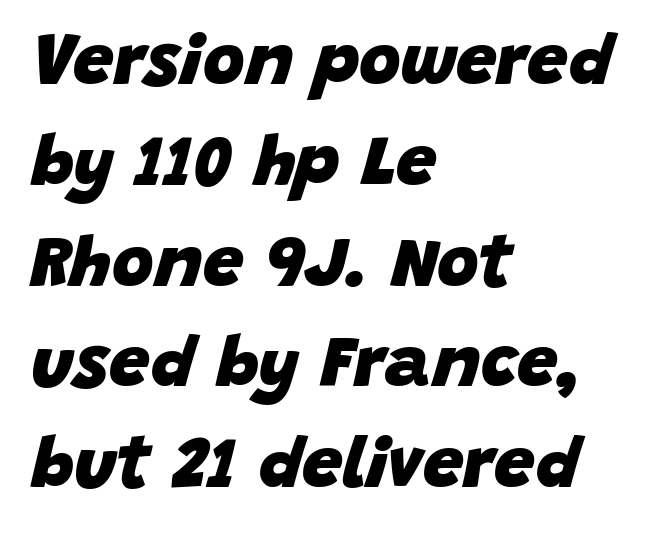
{"italic": "yes", "lean": "right", "slant_degrees": 15, "bold": "yes", "weight": "heavy", "width": "normal", "stroke_contrast": "low", "x_height": "large", "monospaced": "no", "underline": "no", "align": "left", "line_spacing": "normal", "line_spacing_ratio": 1.4, "letter_spacing": "normal", "letter_spacing_em": 0.0, "glyph_px": 72}
